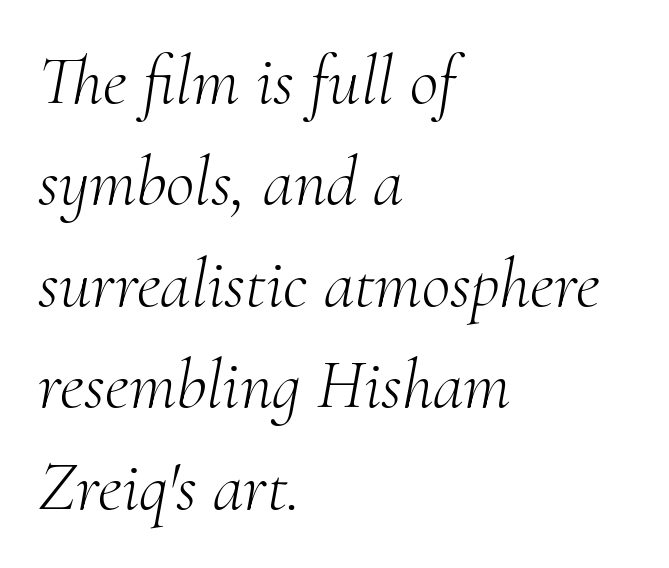
The area under the type is left untouched. How are the letters spaced? Ordinarily, with no added tracking. The rendering uses natural spacing where letterforms have individual widths. The weight would be labelled regular, book, light, or lighter still.
